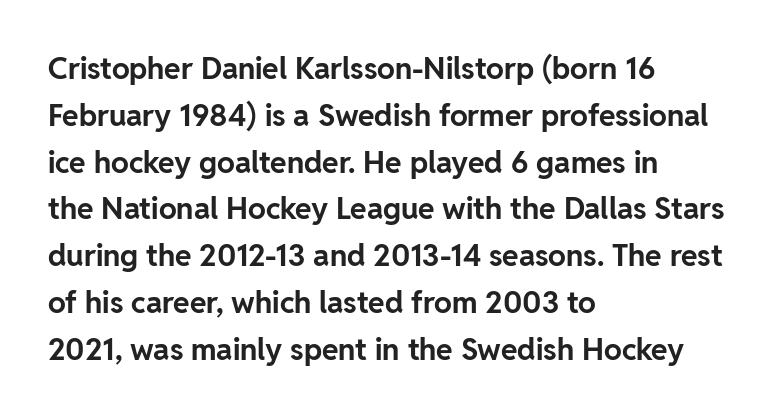
Underlining? Definitely not there. Proportional: the letters do not fall into vertical columns. Typeset ragged right — the left edge is the straight one. These lines keep a tight, regular rhythm from letter to letter. Chunky letters — that's bold for sure. The type family on display is of the sans-serif kind.
